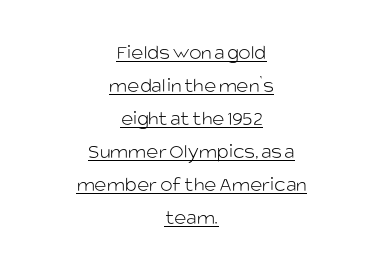
{"italic": "no", "bold": "no", "underline": "yes", "align": "center", "line_spacing": "normal", "line_spacing_ratio": 1.57, "letter_spacing": "normal", "letter_spacing_em": 0.0, "glyph_px": 21}
